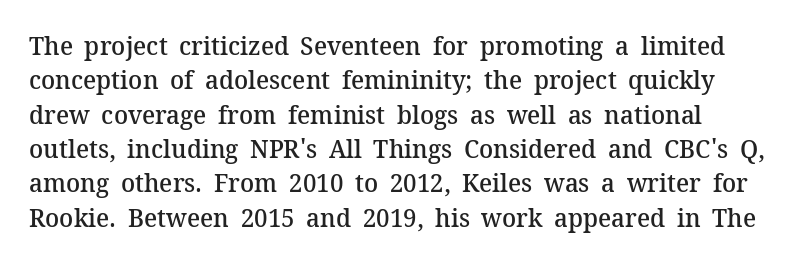
Where is the straight margin? On the left. Short note: letters normally spaced. Lines of text with bare space underneath. On the weight axis this lands at semibold, roughly 600. The passage shown stacks its lines at a standard gap.
